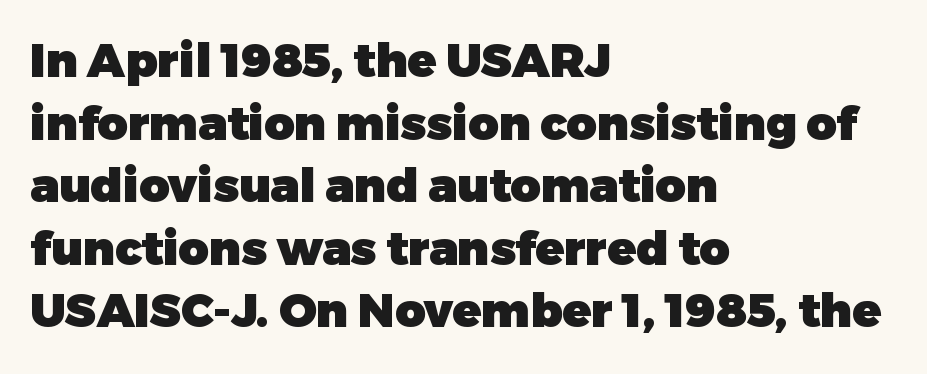
Each letter keeps its own natural width here, so spacing adapts to shape. The specimen omits any rule beneath the text block's lines. In terms of weight, the rendering is a true, heavy bold. This sample uses a sans-serif face. Horizontal alignment here is leftward, the default for most running prose. A typesetter would mark this as roman, not italic.
